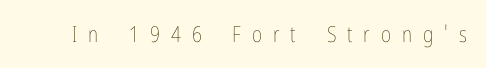
Decoration check: the copy has no underline. Posture: straight, roman, zero tilt. Characters follow at a spacing far wider than the type designer built in. The strokes carry an ordinary text weight at most.
